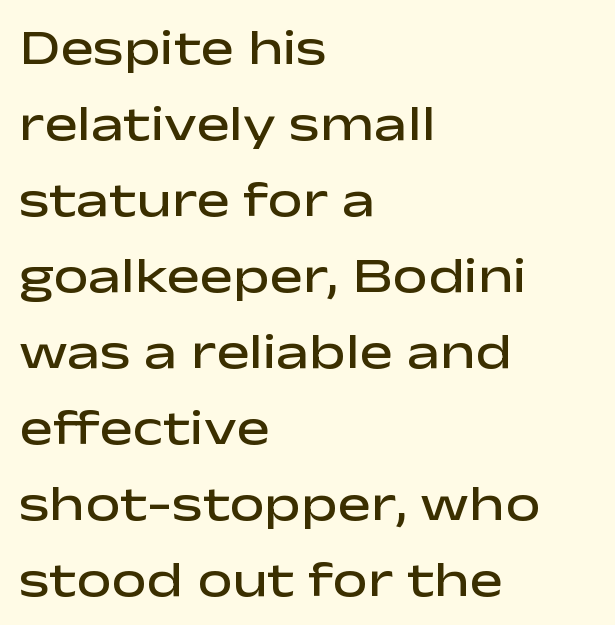
The designer went with a sans here, leaving each stem footless. These lines are set flush left with a ragged right edge. On the weight axis this lands at semibold, roughly 600. Character widths vary here, with narrow letters taking less room than wide ones. This rendering features lettering with no underline. The specimen reads as upright at a glance.
